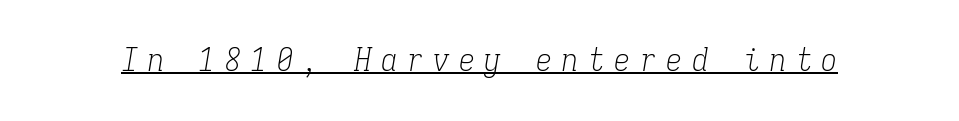
Q: Is the text bold? A: No.
Q: Is the text italic (slanted)? A: Yes, it leans right by about 9 degrees.
Q: Is the typeface a serif or a sans-serif typeface? A: Serif.
Q: Is the text underlined? A: Yes.
Q: Is the spacing between letters normal or unusually wide? A: Unusually wide.
Q: Width (condensed, normal, or wide)? A: Condensed.
Q: Stroke contrast? A: Low.
Q: x-height? A: Medium.
Q: Monospaced? A: Yes.
